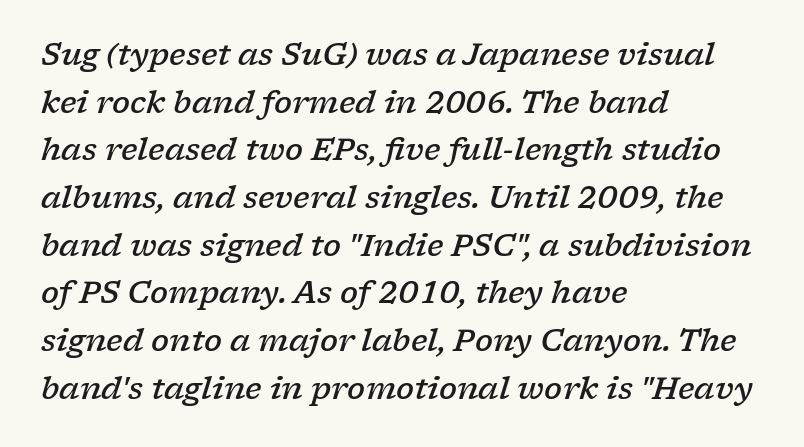
Regarding leading, the lines here are spaced in the standard way. This sample has the flowing, uneven cadence of proportional lettering. Clear beneath every line of the passage. Each line starts at the same left margin while the right side varies.
